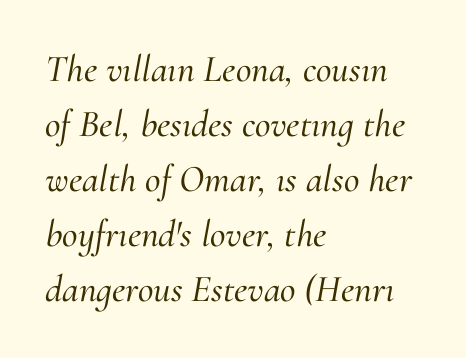
{"serif": "yes", "italic": "yes", "lean": "right", "slant_degrees": 10, "width": "normal", "stroke_contrast": "medium", "x_height": "small", "monospaced": "no", "underline": "no", "align": "left", "line_spacing": "normal", "line_spacing_ratio": 1.45, "letter_spacing": "normal", "letter_spacing_em": 0.0, "glyph_px": 38}
